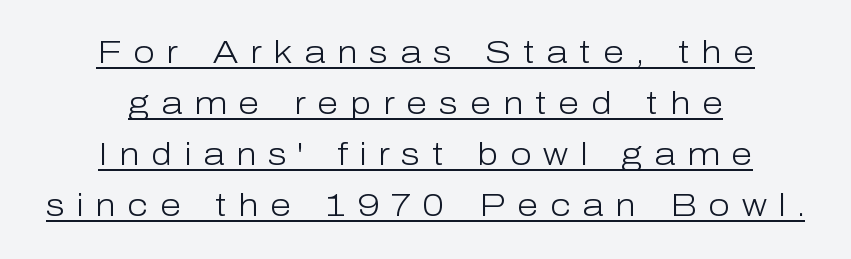
Q: Is the text bold? A: No.
Q: Is the text italic (slanted)? A: No, it is upright.
Q: Is the typeface a serif or a sans-serif typeface? A: Sans-serif.
Q: Is the text underlined? A: Yes.
Q: How is the paragraph aligned? A: Centered.
Q: Is the spacing between letters normal or unusually wide? A: Unusually wide.
Q: Is the spacing between lines tight, normal or loose? A: Normal.
Q: Width (condensed, normal, or wide)? A: Normal.
Q: Stroke contrast? A: Low.
Q: x-height? A: Medium.
Q: Monospaced? A: No.
